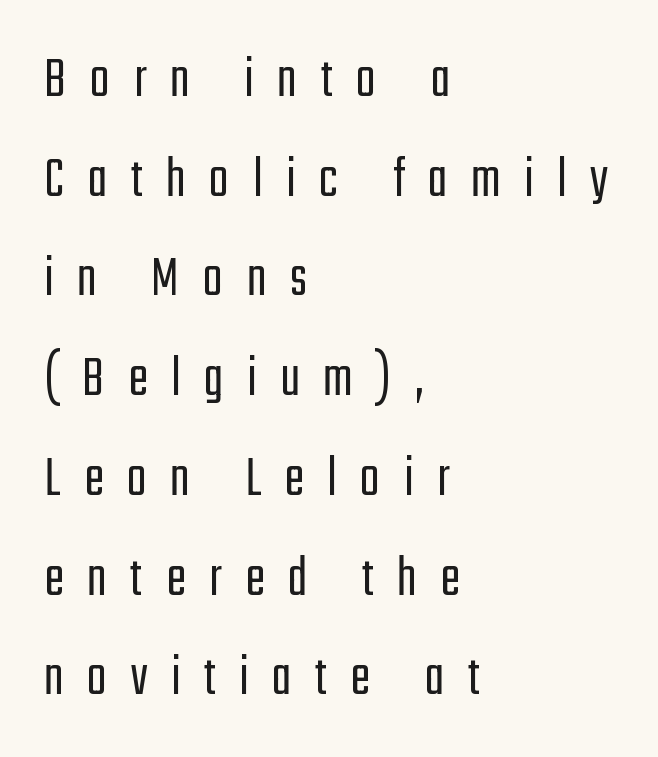
{"serif": "no", "italic": "no", "bold": "no", "weight": "light", "width": "condensed", "stroke_contrast": "low", "x_height": "medium", "monospaced": "no", "underline": "no", "align": "left", "line_spacing": "normal", "line_spacing_ratio": 1.69, "letter_spacing": "wide", "letter_spacing_em": 0.4, "glyph_px": 59}
